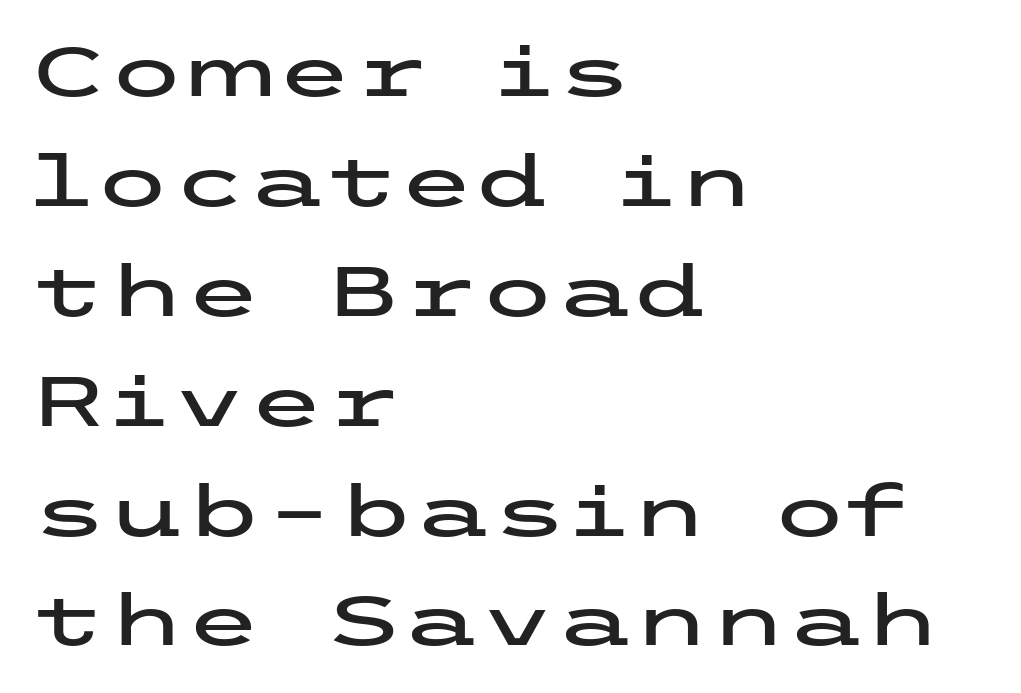
Q: Is the text italic (slanted)? A: No, it is upright.
Q: Is the typeface a serif or a sans-serif typeface? A: Sans-serif.
Q: Is the text underlined? A: No.
Q: How is the paragraph aligned? A: Left-aligned.
Q: Is the spacing between letters normal or unusually wide? A: Normal.
Q: Is the spacing between lines tight, normal or loose? A: Normal.
Q: Width (condensed, normal, or wide)? A: Wide.
Q: Stroke contrast? A: Low.
Q: x-height? A: Medium.
